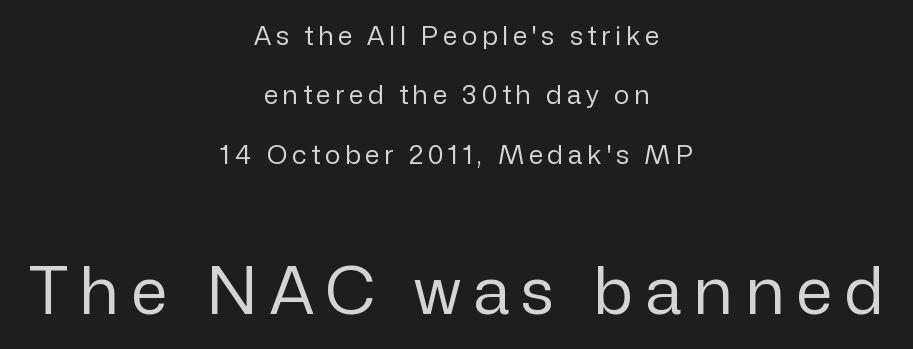
The image shows 66 px regular-weight sans-serif type, upright; set centered, loose line spacing (2.28x), not underlined; the second (bottom) block is 2.54x larger; low stroke contrast and a medium x-height.
